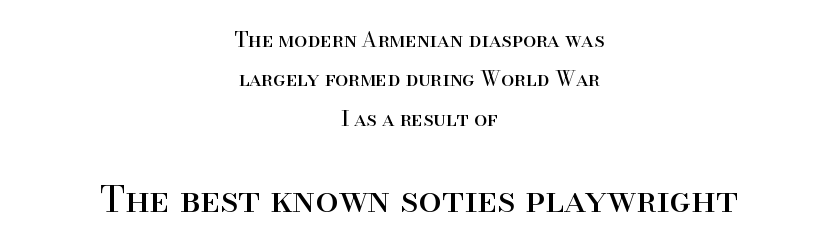
Q: Is the text bold? A: No.
Q: Is the text italic (slanted)? A: No, it is upright.
Q: Is the typeface a serif or a sans-serif typeface? A: Serif.
Q: Is the text underlined? A: No.
Q: How is the paragraph aligned? A: Centered.
Q: Is the spacing between letters normal or unusually wide? A: Normal.
Q: Which block of text is set in a larger size, the first (top) or the second (bottom)? A: The second (bottom) one.
Q: Width (condensed, normal, or wide)? A: Normal.
Q: Stroke contrast? A: High.
Q: x-height? A: Small.
Q: Monospaced? A: No.
